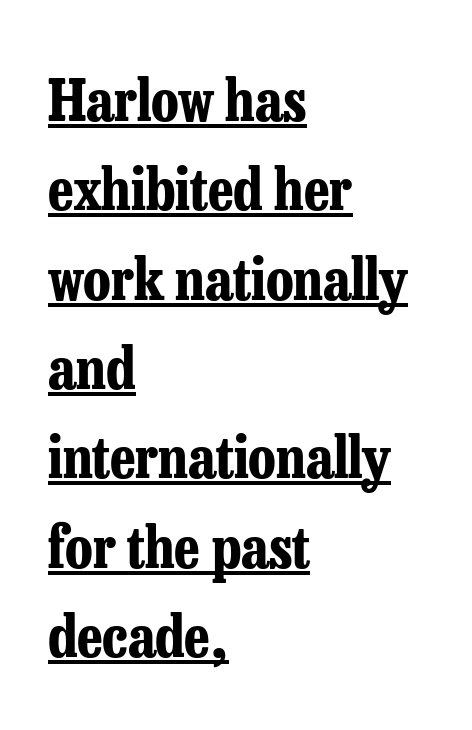
Q: Is the text bold? A: Yes.
Q: Is the text italic (slanted)? A: No, it is upright.
Q: Is the typeface a serif or a sans-serif typeface? A: Serif.
Q: Is the text underlined? A: Yes.
Q: How is the paragraph aligned? A: Left-aligned.
Q: Is the spacing between letters normal or unusually wide? A: Normal.
Q: Is the spacing between lines tight, normal or loose? A: Normal.
Q: Width (condensed, normal, or wide)? A: Condensed.
Q: Stroke contrast? A: Low.
Q: x-height? A: Medium.
Q: Monospaced? A: No.
